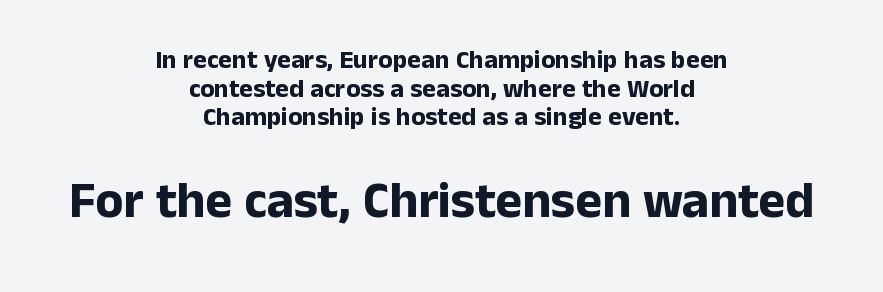
The image shows 51 px bold sans-serif type, upright; set centered, tight line spacing (1.1x), normal letter spacing, not underlined; the second (bottom) block is 1.96x larger; low stroke contrast and a medium x-height.
